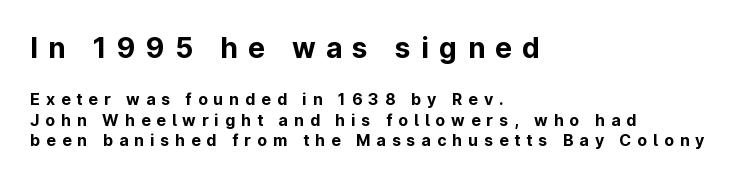
Between one letter and the next there's a generous, obvious gap. Vertical spacing — default. Every character sits straight up, as roman type does. Letterform terminals end flat and unadorned throughout the passage. Check the space under the baseline: it is left empty.
